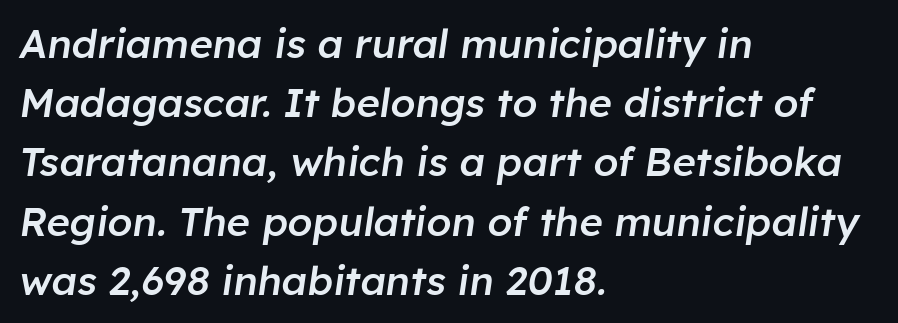
Looking at the ascenders, they clearly lean. The line-height multiplier appears to be the usual default. Casual observation: everything's shoved over to the left. Look at the tracking — it's just the regular setting, nothing added. Moderately thickened strokes mark this as semibold type. These lines are rendered in a variable-pitch font.
